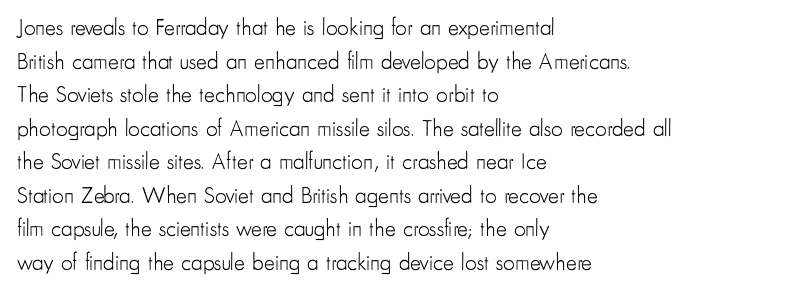
{"italic": "no", "bold": "no", "underline": "no", "align": "left", "line_spacing": "normal", "line_spacing_ratio": 1.46, "letter_spacing": "normal", "letter_spacing_em": 0.0, "glyph_px": 23}
